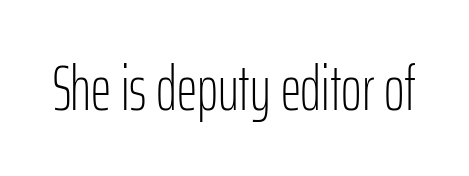
{"serif": "no", "italic": "no", "bold": "no", "weight": "light", "width": "condensed", "stroke_contrast": "low", "x_height": "medium", "monospaced": "no", "underline": "no", "letter_spacing": "normal", "letter_spacing_em": 0.0, "glyph_px": 63}
